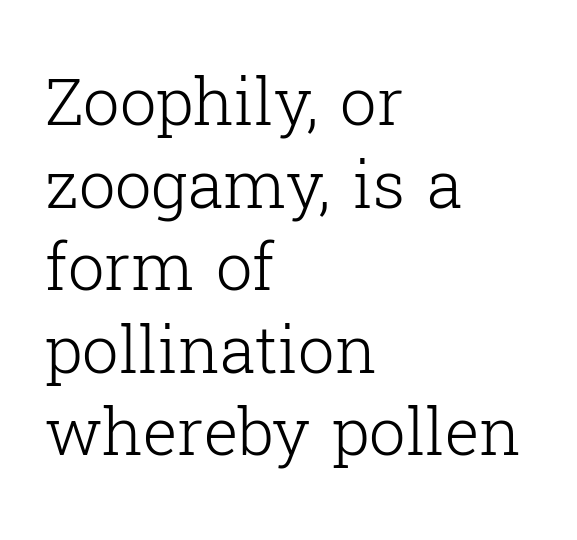
The image shows 65 px light serif type, upright; set left-aligned, normal line spacing (1.27x), normal letter spacing, not underlined; low stroke contrast and a medium x-height.
